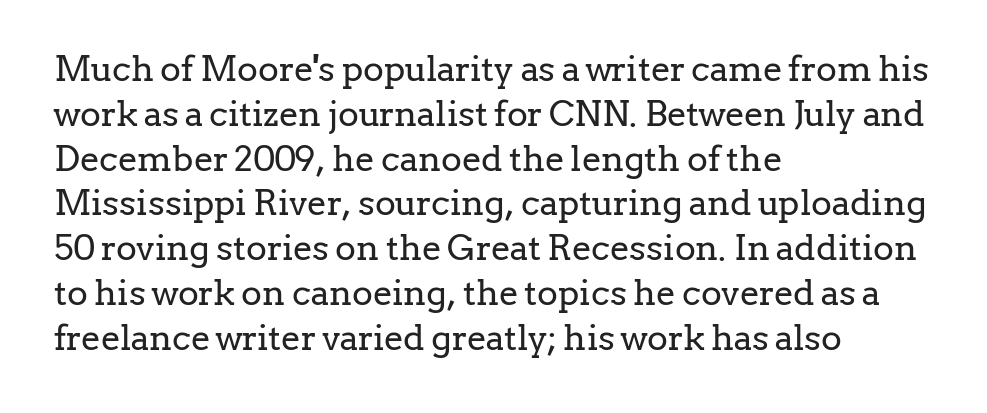
The image shows 35 px regular-weight serif type, upright; set left-aligned, normal line spacing (1.28x), normal letter spacing, not underlined; low stroke contrast and a medium x-height.
